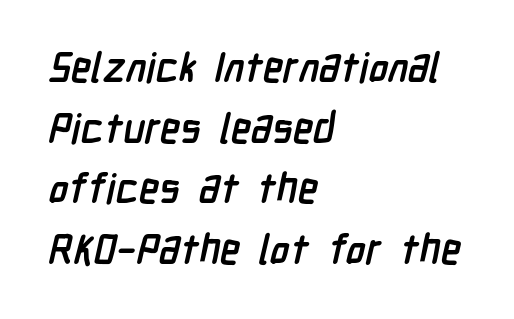
{"serif": "no", "bold": "yes", "weight": "semibold", "width": "condensed", "stroke_contrast": "low", "x_height": "medium", "monospaced": "no", "underline": "no", "align": "left", "line_spacing": "normal", "line_spacing_ratio": 1.48, "letter_spacing": "normal", "letter_spacing_em": 0.0, "glyph_px": 41}
